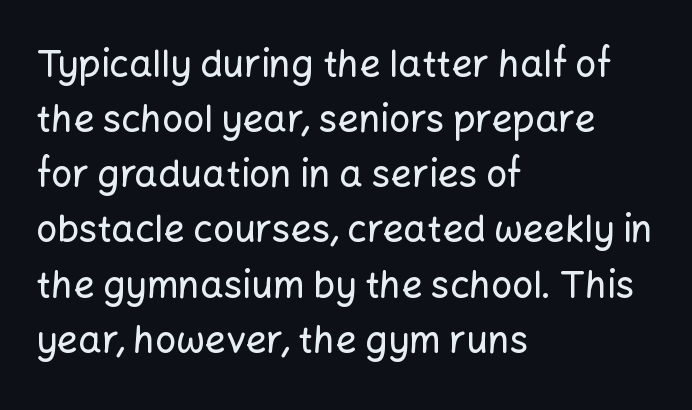
It's the straight-up-and-down kind of type. Interline gaps are of average width in this sample. Descenders hang freely into open space. In terms of letterform style, serifs are entirely absent.
